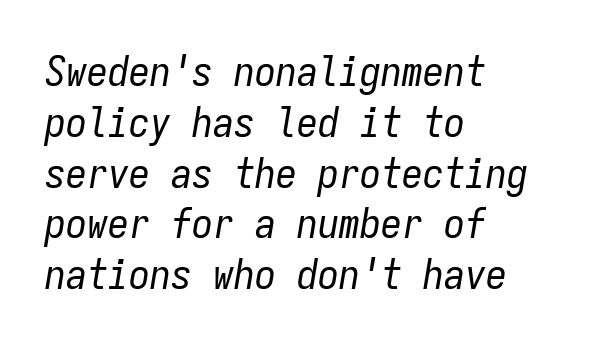
The foot of each line stays bare and open. Here the designer chose a console-style face with uniform glyph widths. This sample is left-justified, so line endings fall wherever the words run out. A typesetter would call this zero additional tracking. Quick note: italic.
